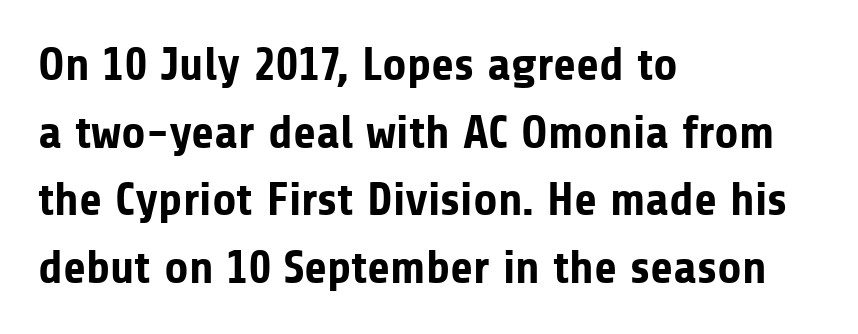
{"serif": "no", "italic": "no", "bold": "yes", "weight": "bold", "width": "normal", "stroke_contrast": "low", "x_height": "medium", "monospaced": "no", "underline": "no", "align": "left", "line_spacing": "normal", "line_spacing_ratio": 1.44, "letter_spacing": "normal", "letter_spacing_em": 0.0, "glyph_px": 47}
